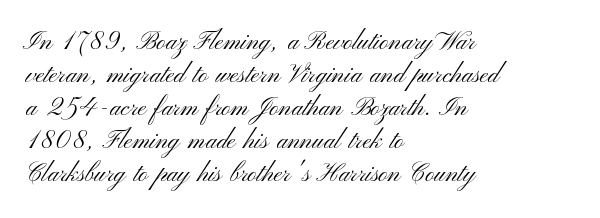
The image shows 25 px text type; set left-aligned, normal line spacing (1.32x), normal letter spacing, not underlined.
